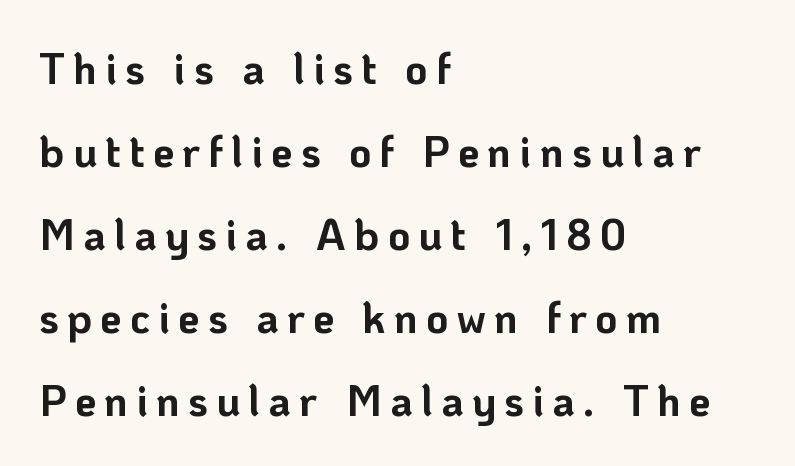
Each letter's strokes conclude bluntly, with no projecting serifs. Unlike italic type, these characters show no tilt at all. The strip under each line holds only bare page. Proportional: the letters do not fall into vertical columns.
